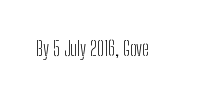
Posture: upright roman. Short note: letters normally spaced. The weight would be labelled regular, book, light, or lighter still. Lines of text with bare space underneath.
